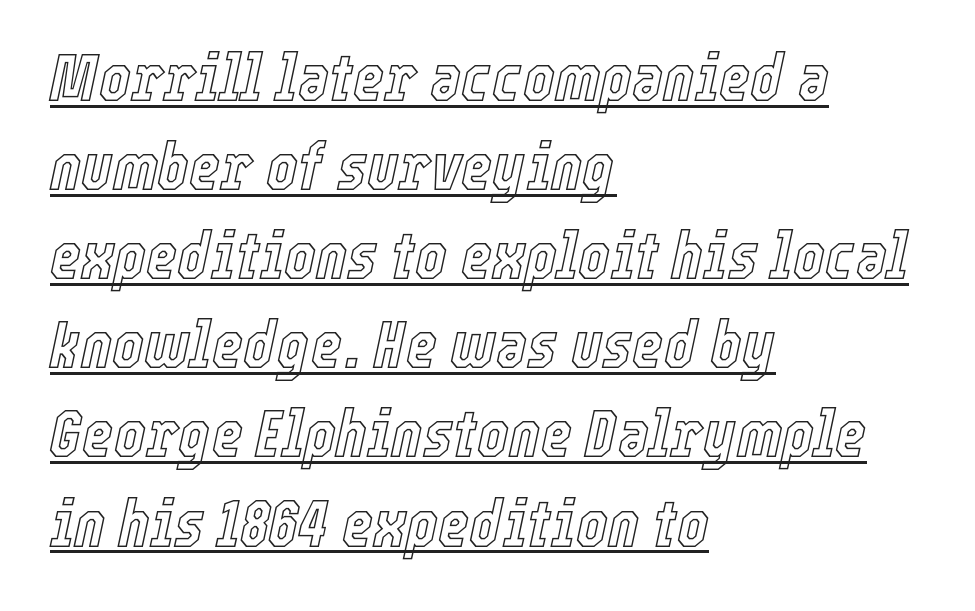
{"italic": "yes", "lean": "right", "slant_degrees": 12, "width": "condensed", "x_height": "medium", "monospaced": "no", "underline": "yes", "align": "left", "line_spacing": "normal", "line_spacing_ratio": 1.33, "letter_spacing": "normal", "letter_spacing_em": 0.0, "glyph_px": 67}
